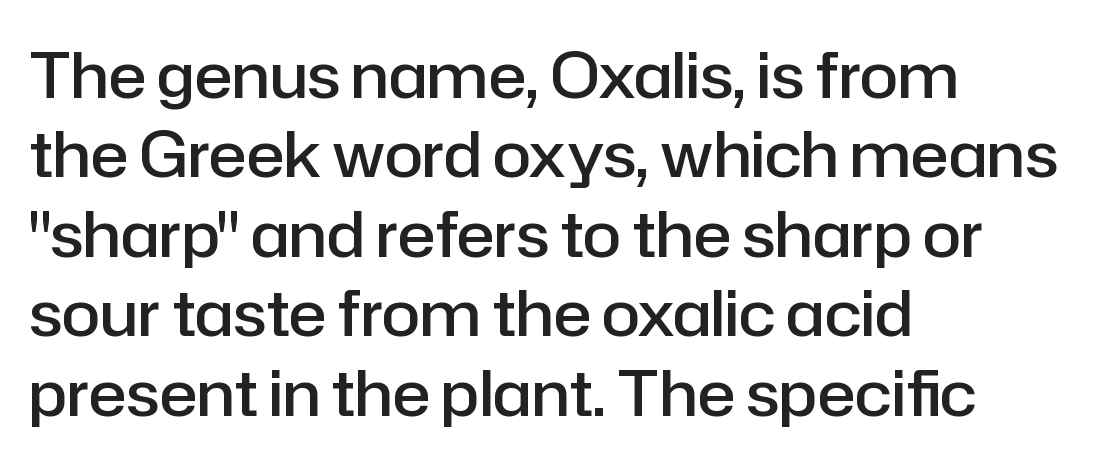
Vertical strokes here are truly vertical. On the weight axis this lands at semibold, roughly 600. Normally led — the rows are evenly, conventionally spaced. Do the characters align in a grid? No, the font is proportional.
